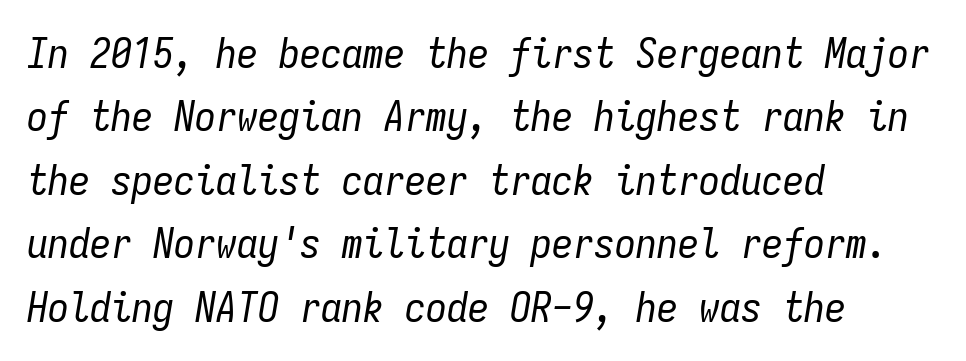
The image shows 42 px regular-weight, condensed type, italic (leaning right), monospaced; set left-aligned, normal line spacing (1.51x), normal letter spacing, not underlined; low stroke contrast and a medium x-height.
